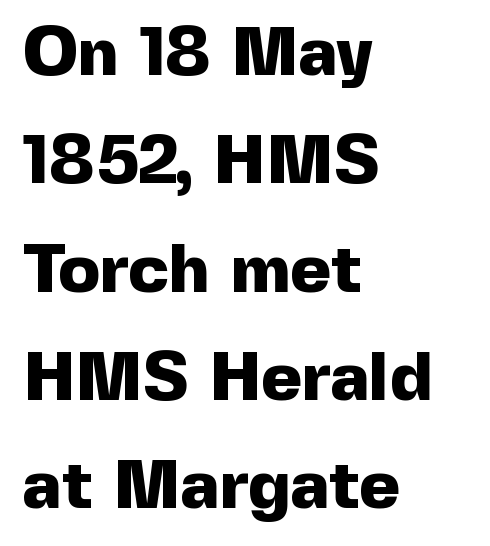
{"serif": "no", "italic": "no", "bold": "yes", "weight": "heavy", "width": "normal", "x_height": "medium", "monospaced": "no", "underline": "no", "align": "left", "line_spacing": "normal", "line_spacing_ratio": 1.57, "letter_spacing": "normal", "letter_spacing_em": 0.0, "glyph_px": 69}
